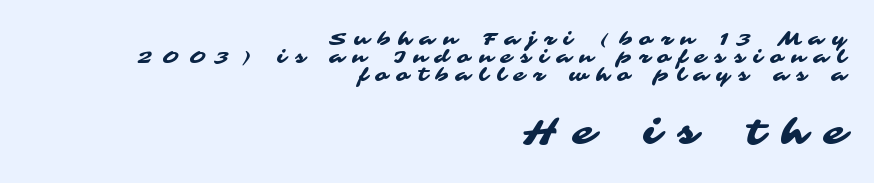
{"serif": "no", "width": "wide", "stroke_contrast": "medium", "x_height": "medium", "monospaced": "no", "underline": "no", "align": "right", "line_spacing": "tight", "line_spacing_ratio": 1.01, "letter_spacing": "wide", "letter_spacing_em": 0.49, "larger_block": "second", "size_ratio": 1.94, "glyph_px": 35}
